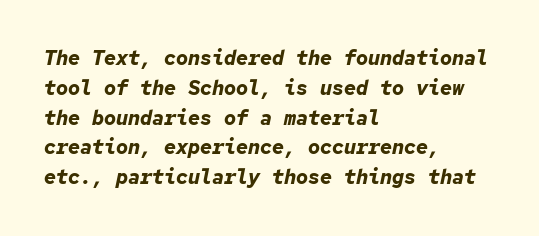
The image shows 20 px bold type, italic (leaning right); set left-aligned, normal line spacing (1.49x), normal letter spacing, not underlined.
